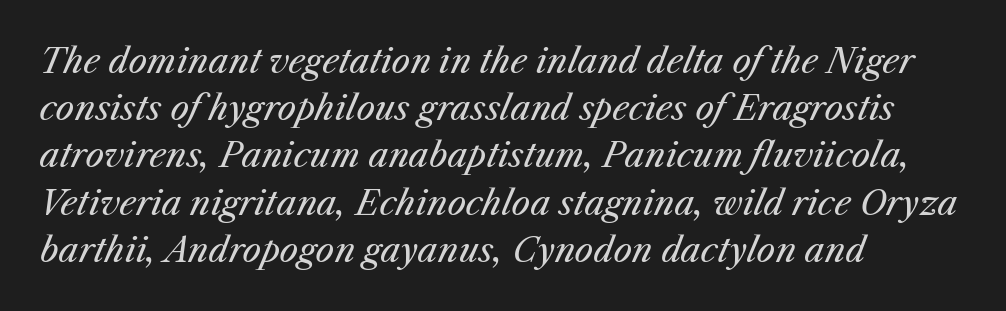
The image shows 33 px regular-weight type, italic (leaning right); set left-aligned, normal line spacing (1.43x), normal letter spacing, not underlined; medium stroke contrast and a medium x-height.
